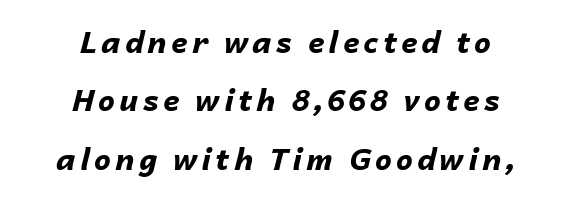
{"italic": "yes", "lean": "right", "slant_degrees": 14, "bold": "yes", "weight": "bold", "width": "normal", "stroke_contrast": "low", "x_height": "medium", "monospaced": "no", "underline": "no", "align": "center", "line_spacing": "loose", "line_spacing_ratio": 1.95, "glyph_px": 30}
